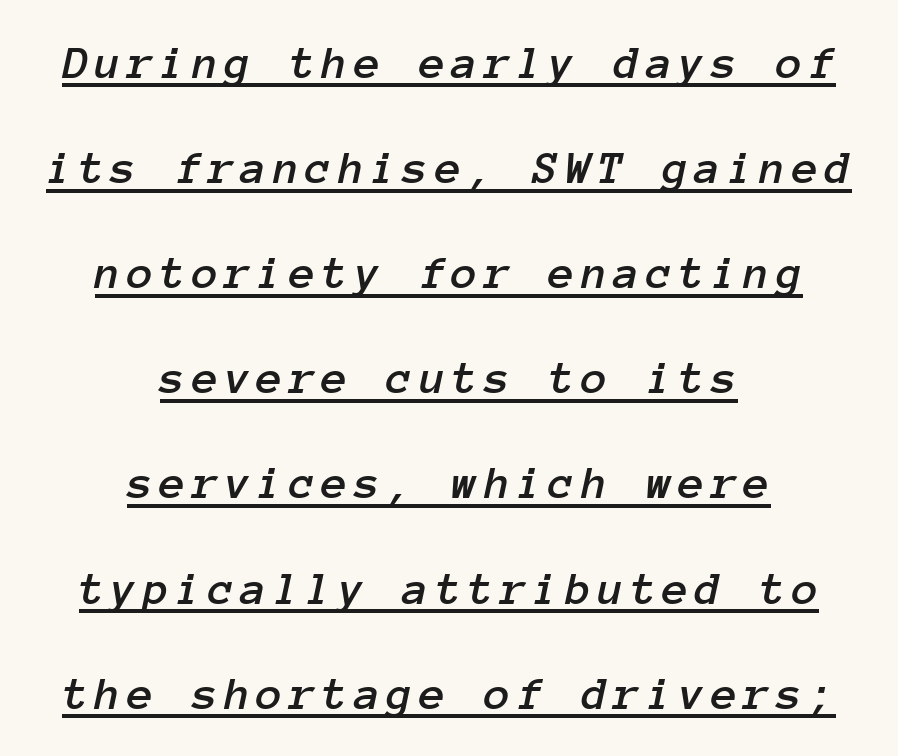
Q: Is the text italic (slanted)? A: Yes, it leans right by about 12 degrees.
Q: Is the text underlined? A: Yes.
Q: How is the paragraph aligned? A: Centered.
Q: Is the spacing between lines tight, normal or loose? A: Loose.
Q: Width (condensed, normal, or wide)? A: Normal.
Q: Stroke contrast? A: Low.
Q: x-height? A: Medium.
Q: Monospaced? A: Yes.
